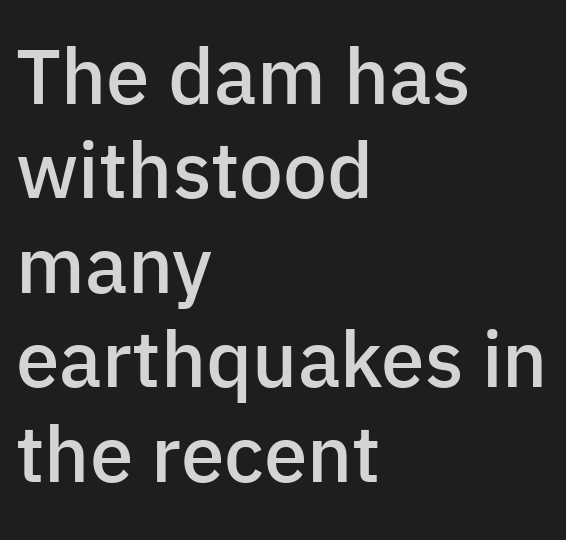
Q: Is the text bold? A: Semi-bold.
Q: Is the text italic (slanted)? A: No, it is upright.
Q: Is the typeface a serif or a sans-serif typeface? A: Sans-serif.
Q: Is the text underlined? A: No.
Q: How is the paragraph aligned? A: Left-aligned.
Q: Is the spacing between letters normal or unusually wide? A: Normal.
Q: Width (condensed, normal, or wide)? A: Normal.
Q: Stroke contrast? A: Low.
Q: x-height? A: Medium.
Q: Monospaced? A: No.
